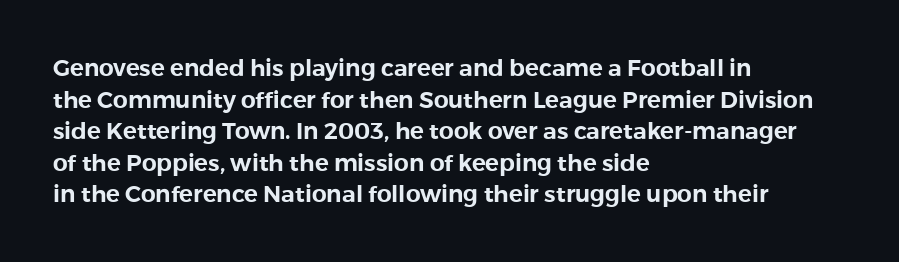
The letterforms sit shoulder to shoulder at normal distance. The paragraph has a hard left edge and a soft right edge. A clean baseline with only descenders dipping below it. No italicization has been applied; the sample stays upright.
